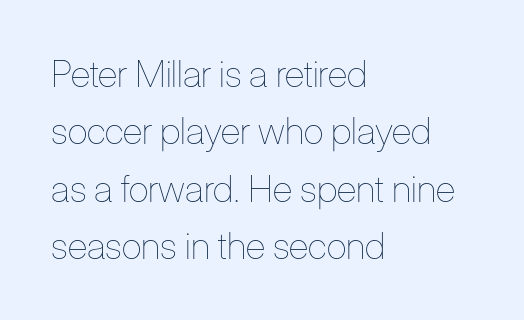
A roman cut, with each character standing at attention. The face used here is proportionally spaced, like ordinary book or web type. Only glyphs here, with clear space below each row. These lines keep a tight, regular rhythm from letter to letter.
